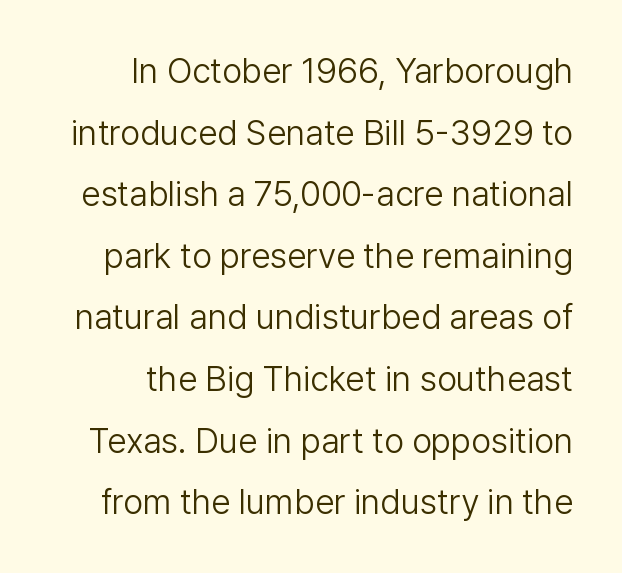
Q: Is the text bold? A: No.
Q: Is the text italic (slanted)? A: No, it is upright.
Q: Is the typeface a serif or a sans-serif typeface? A: Sans-serif.
Q: Is the text underlined? A: No.
Q: How is the paragraph aligned? A: Right-aligned.
Q: Is the spacing between letters normal or unusually wide? A: Normal.
Q: Width (condensed, normal, or wide)? A: Normal.
Q: Stroke contrast? A: Low.
Q: x-height? A: Medium.
Q: Monospaced? A: No.
